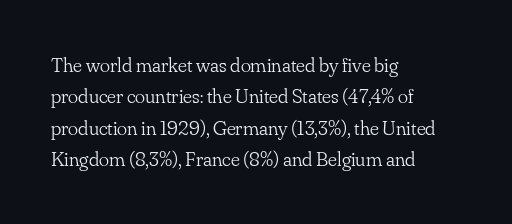
The image shows 21 px text type, upright; set left-aligned, normal line spacing (1.5x), normal letter spacing, not underlined.
